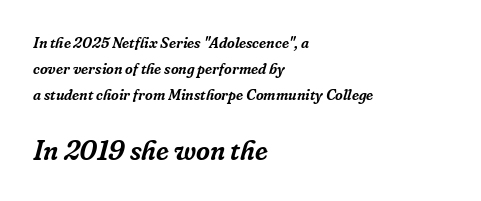
The image shows 27 px text type, italic (leaning right); set left-aligned, line spacing 1.75x, normal letter spacing, not underlined; the second (bottom) block is 1.8x larger.
